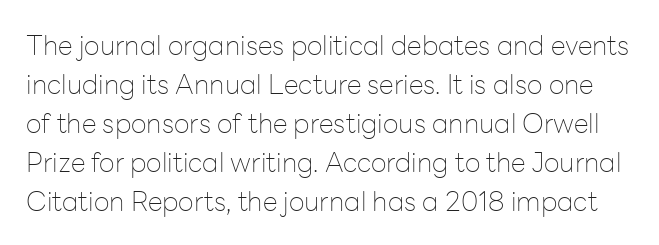
Students, observe: this is what conventionally led text looks like. The letterforms sit shoulder to shoulder at normal distance. The typesetting does not lean heavy: it is not bold. This is roman type, the default non-slanted kind. The gap between lines stays unmarked.
